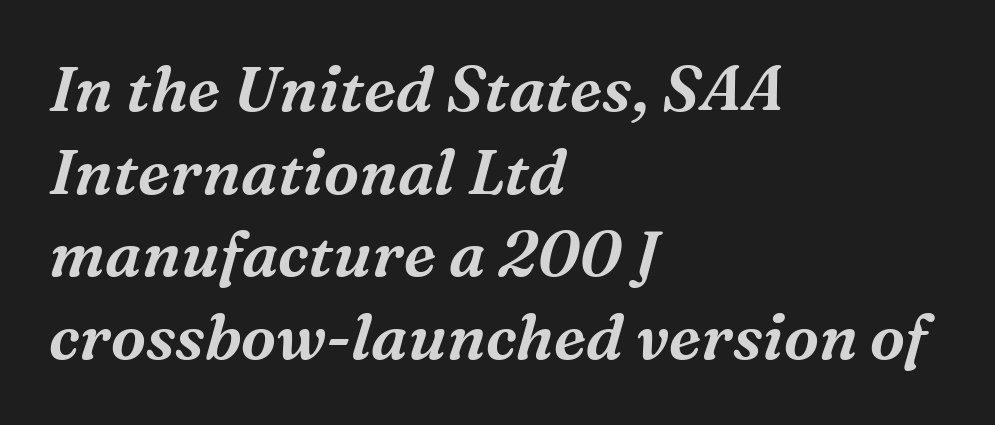
The image shows 63 px serif type, italic (leaning right); set left-aligned, normal line spacing (1.31x), normal letter spacing, not underlined; medium stroke contrast and a medium x-height.
